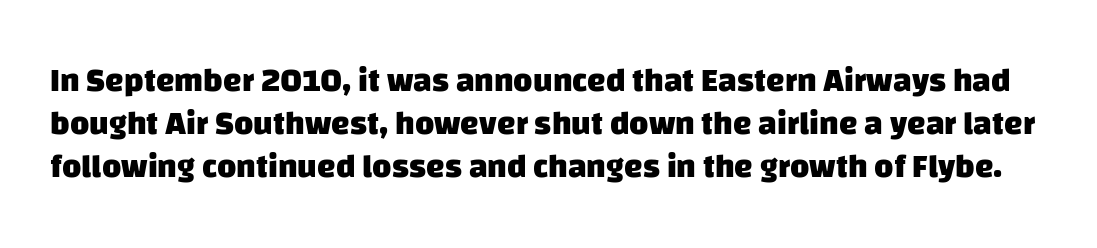
{"serif": "no", "bold": "yes", "weight": "heavy", "width": "normal", "stroke_contrast": "low", "x_height": "large", "monospaced": "no", "underline": "no", "line_spacing": "normal", "line_spacing_ratio": 1.3, "letter_spacing": "normal", "letter_spacing_em": 0.0, "glyph_px": 33}
